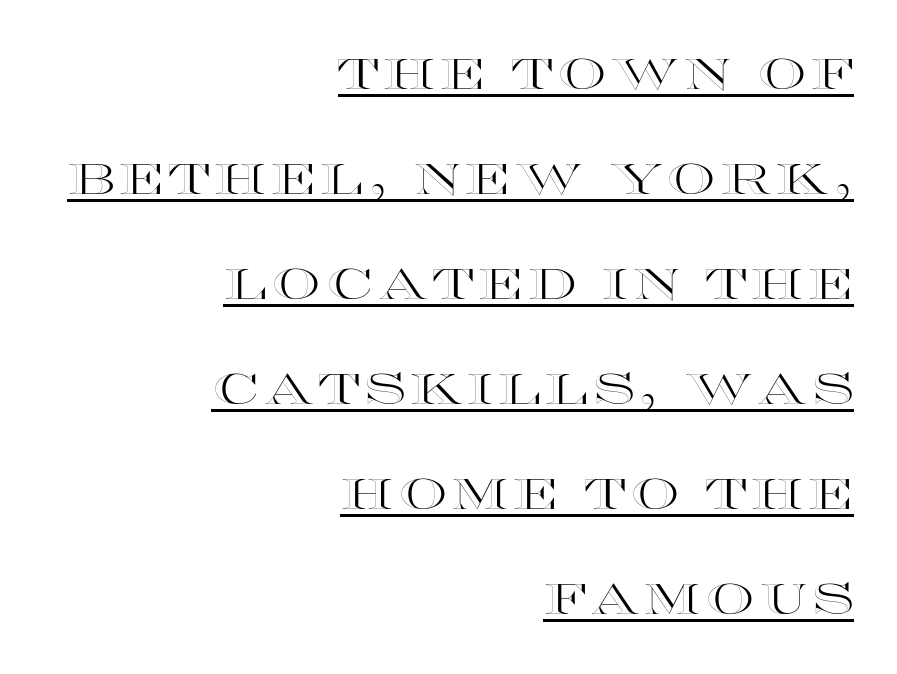
{"italic": "no", "width": "wide", "x_height": "large", "monospaced": "no", "underline": "yes", "align": "right", "line_spacing": "loose", "line_spacing_ratio": 2.44, "glyph_px": 43}
